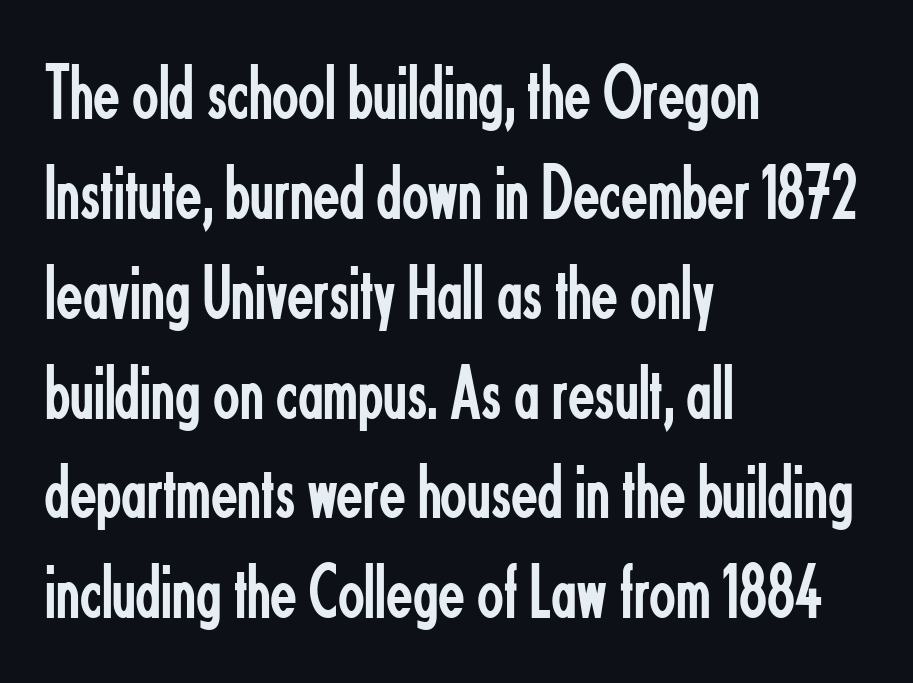
The image shows 78 px regular-weight, condensed sans-serif type, upright; set left-aligned, normal line spacing (1.28x), normal letter spacing, not underlined; low stroke contrast and a small x-height.
